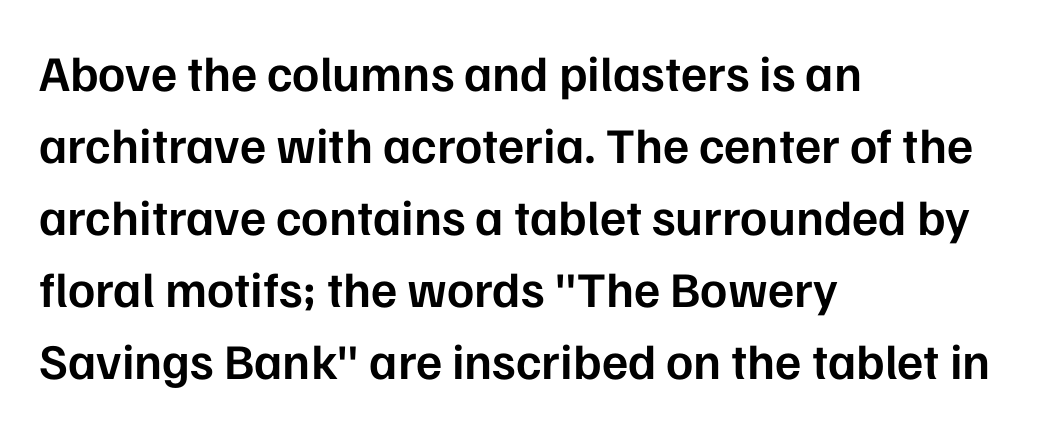
Q: Is the text bold? A: Semi-bold.
Q: Is the text italic (slanted)? A: No, it is upright.
Q: Is the typeface a serif or a sans-serif typeface? A: Sans-serif.
Q: Is the text underlined? A: No.
Q: How is the paragraph aligned? A: Left-aligned.
Q: Is the spacing between letters normal or unusually wide? A: Normal.
Q: Is the spacing between lines tight, normal or loose? A: Normal.
Q: Width (condensed, normal, or wide)? A: Normal.
Q: Stroke contrast? A: Low.
Q: x-height? A: Medium.
Q: Monospaced? A: No.
